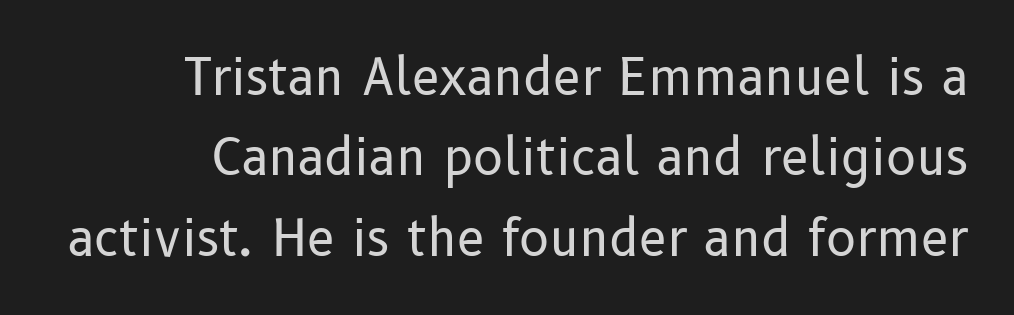
Q: Is the text bold? A: No.
Q: Is the text italic (slanted)? A: No, it is upright.
Q: Is the typeface a serif or a sans-serif typeface? A: Sans-serif.
Q: Is the text underlined? A: No.
Q: Is the spacing between letters normal or unusually wide? A: Normal.
Q: Is the spacing between lines tight, normal or loose? A: Normal.
Q: Width (condensed, normal, or wide)? A: Normal.
Q: Stroke contrast? A: Low.
Q: x-height? A: Medium.
Q: Monospaced? A: No.
